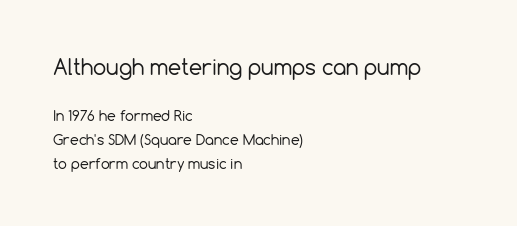
Character size in the leading block exceeds that of the trailing block. The passage shown has conventional tracking throughout. Each line starts at the same left margin while the right side varies. Tall strokes in this sample are plumb rather than angled. The strip under each line holds only bare page. These glyphs show unthickened strokes, regular width or finer.
